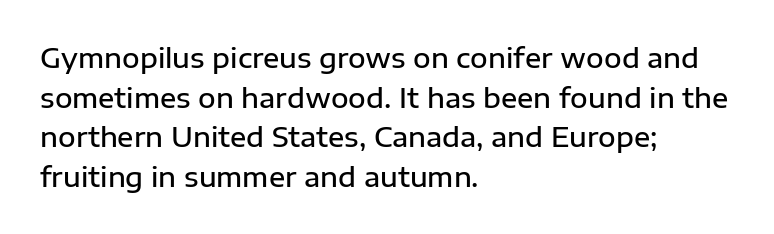
Observe the ordinary spacing: letters are neighbours, not strangers. The font's upright variant was chosen for this text. Letters rest on an invisible, unmarked baseline. The leading is moderate, giving the passage an even texture. The paragraph has a hard left edge and a soft right edge.
